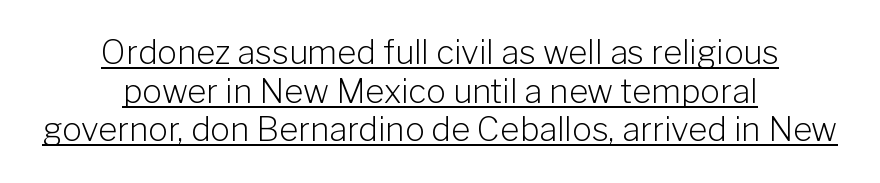
Q: Is the text bold? A: No.
Q: Is the text italic (slanted)? A: No, it is upright.
Q: Is the typeface a serif or a sans-serif typeface? A: Sans-serif.
Q: Is the text underlined? A: Yes.
Q: How is the paragraph aligned? A: Centered.
Q: Is the spacing between letters normal or unusually wide? A: Normal.
Q: Width (condensed, normal, or wide)? A: Normal.
Q: Stroke contrast? A: Low.
Q: x-height? A: Medium.
Q: Monospaced? A: No.
